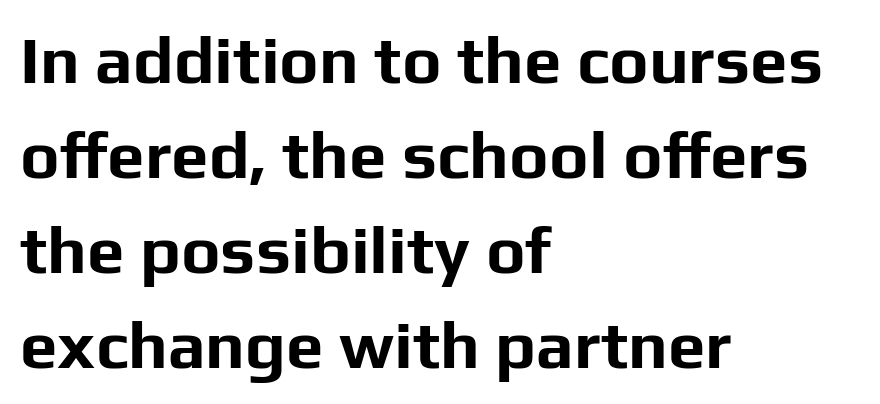
The image shows 67 px bold sans-serif type, upright; set left-aligned, normal line spacing (1.42x), normal letter spacing, not underlined; low stroke contrast and a medium x-height.
